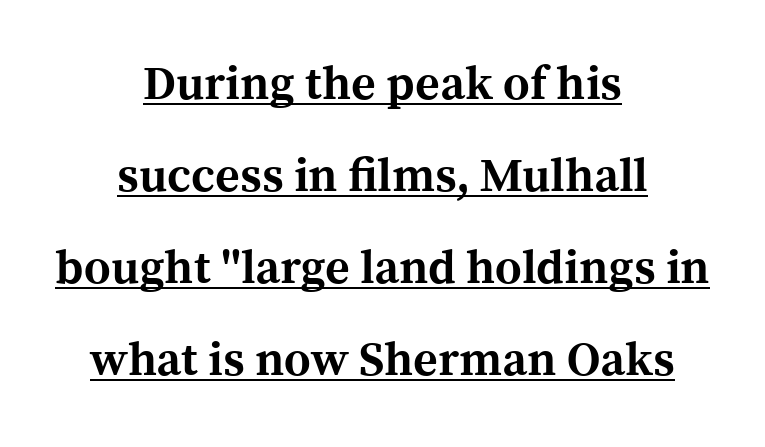
The image shows 47 px bold serif type, upright; set centered, loose line spacing (1.96x), normal letter spacing, underlined; a medium x-height.
